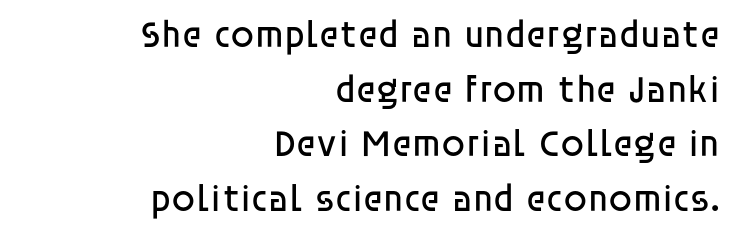
Q: Is the text bold? A: No.
Q: Is the text italic (slanted)? A: No, it is upright.
Q: Is the typeface a serif or a sans-serif typeface? A: Sans-serif.
Q: Is the text underlined? A: No.
Q: How is the paragraph aligned? A: Right-aligned.
Q: Is the spacing between letters normal or unusually wide? A: Normal.
Q: Is the spacing between lines tight, normal or loose? A: Normal.
Q: Width (condensed, normal, or wide)? A: Normal.
Q: Stroke contrast? A: Low.
Q: x-height? A: Large.
Q: Monospaced? A: No.
